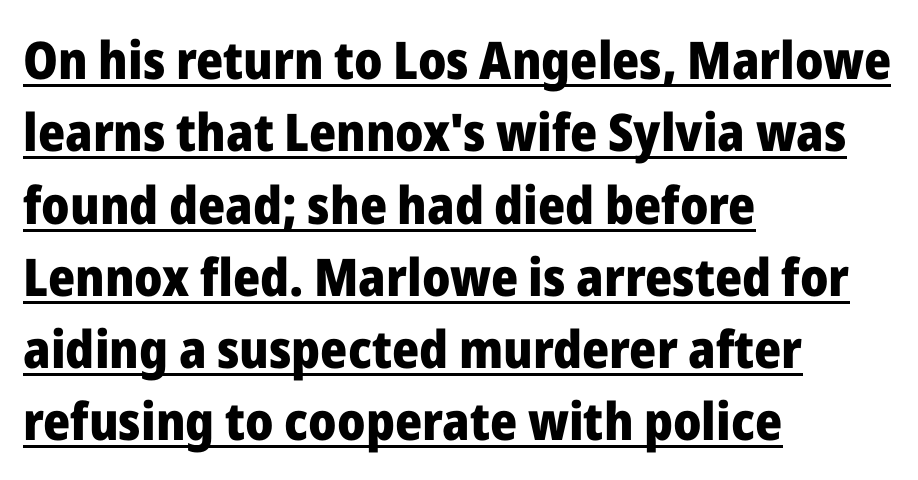
Grotesque or geometric, the face here clearly has no serifs. This sample uses plain, unmodified letter spacing. The designer left line spacing at the default. If you drew a line through each stem, it would be perfectly vertical.
